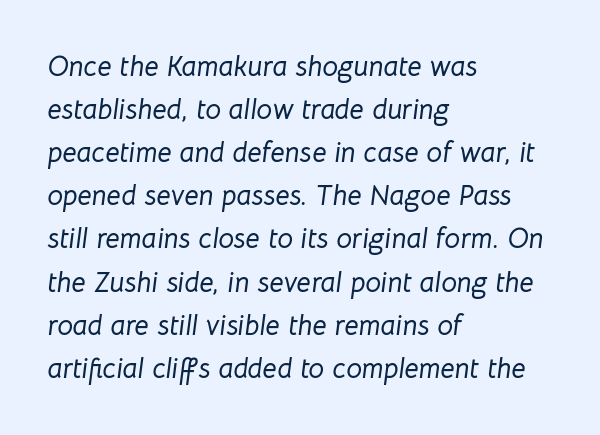
{"italic": "yes", "lean": "right", "slant_degrees": 8, "width": "normal", "stroke_contrast": "low", "x_height": "medium", "monospaced": "no", "underline": "no", "align": "left", "line_spacing": "normal", "line_spacing_ratio": 1.54, "letter_spacing": "normal", "letter_spacing_em": 0.0, "glyph_px": 28}
